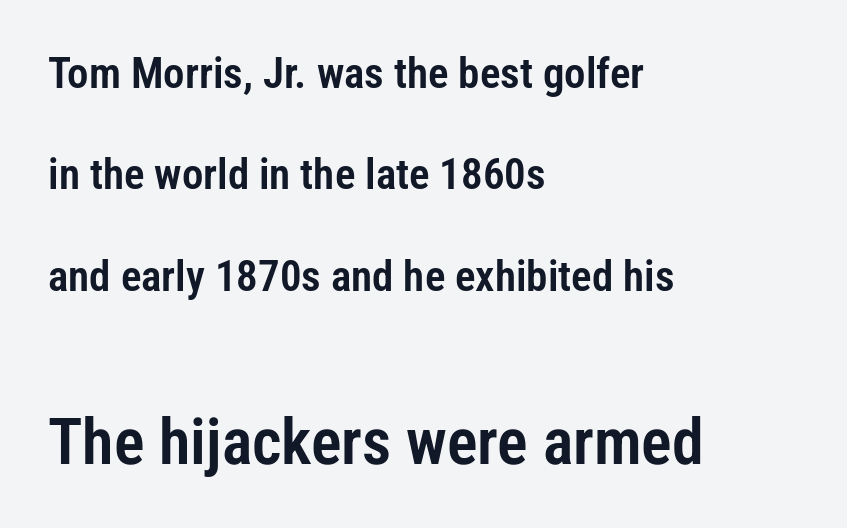
The image shows 64 px condensed sans-serif type, upright; set left-aligned, loose line spacing (2.36x), normal letter spacing, not underlined; the second (bottom) block is 1.49x larger; low stroke contrast and a medium x-height.
